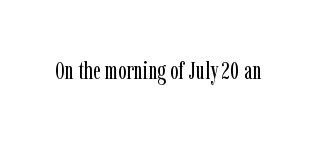
The rendering keeps characters at their native spacing. The font sits on the lighter half of the weight spectrum, regular included. Quick note: underline off. Is there any slant? The stems are plumb.
